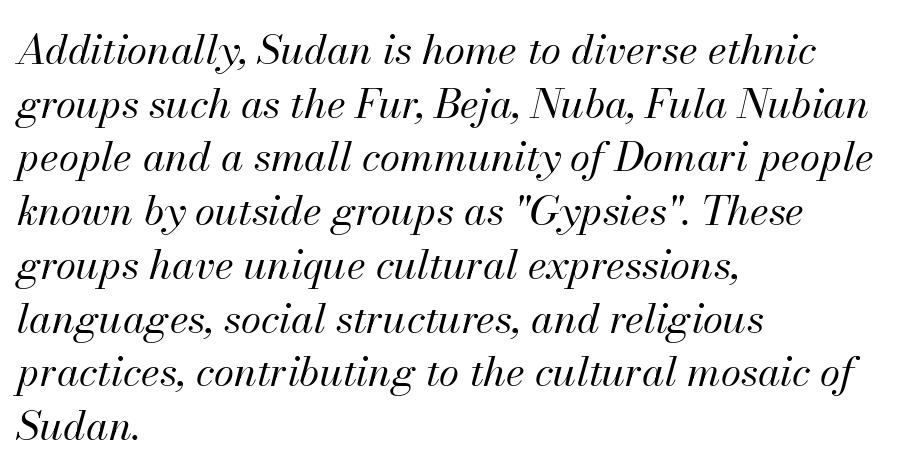
Q: Is the text bold? A: No.
Q: Is the text italic (slanted)? A: Yes, it leans right by about 13 degrees.
Q: Is the text underlined? A: No.
Q: How is the paragraph aligned? A: Left-aligned.
Q: Is the spacing between letters normal or unusually wide? A: Normal.
Q: Is the spacing between lines tight, normal or loose? A: Normal.
Q: Width (condensed, normal, or wide)? A: Normal.
Q: Stroke contrast? A: Medium.
Q: x-height? A: Small.
Q: Monospaced? A: No.
